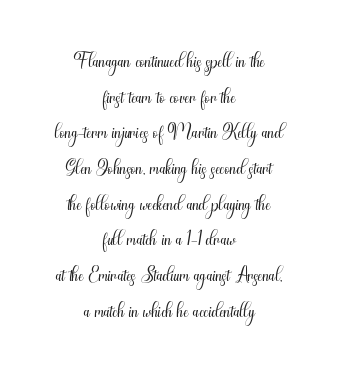
The tracking reads as untouched default to a designer's eye. The setting favours the middle, as headings and verse often do. Compared with a typical body face, this is equally light or lighter still.
